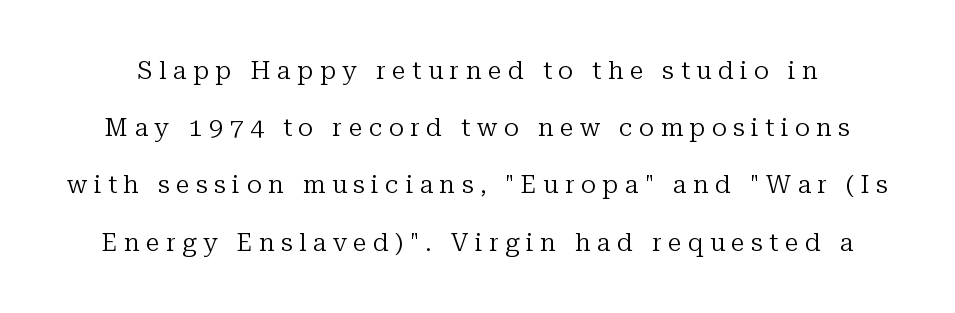
The image shows 25 px text type, upright; set loose line spacing (2.29x), unusually wide letter spacing (+0.26 em), not underlined.
